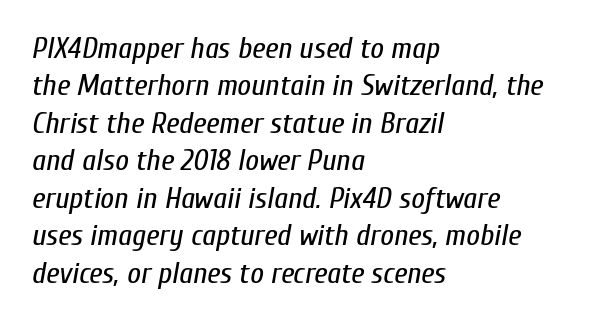
Q: Is the text bold? A: No.
Q: Is the text italic (slanted)? A: Yes, it leans right by about 10 degrees.
Q: Is the text underlined? A: No.
Q: How is the paragraph aligned? A: Left-aligned.
Q: Is the spacing between letters normal or unusually wide? A: Normal.
Q: Is the spacing between lines tight, normal or loose? A: Normal.
Q: Width (condensed, normal, or wide)? A: Condensed.
Q: Stroke contrast? A: Low.
Q: x-height? A: Medium.
Q: Monospaced? A: No.
